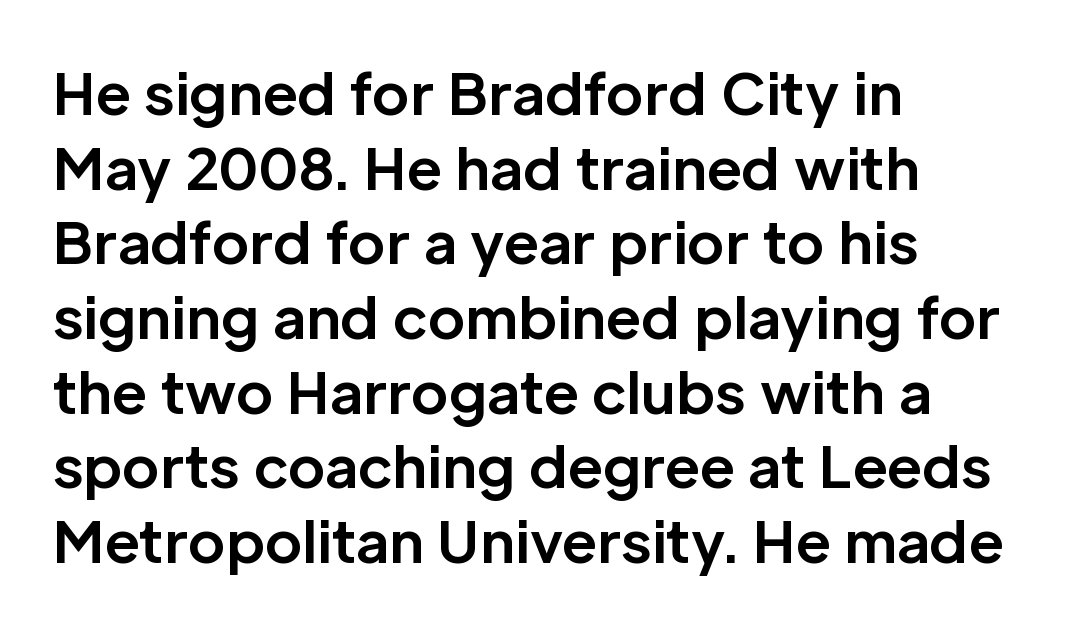
The image shows 57 px bold sans-serif type, upright; set left-aligned, normal line spacing (1.31x), normal letter spacing, not underlined; low stroke contrast and a medium x-height.
